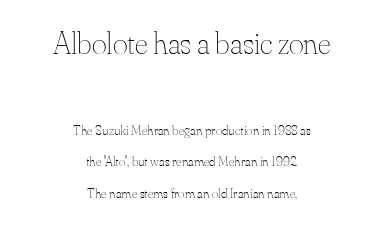
{"italic": "no", "bold": "no", "weight": "thin", "width": "normal", "stroke_contrast": "medium", "x_height": "small", "monospaced": "no", "underline": "no", "align": "center", "line_spacing": "loose", "line_spacing_ratio": 2.28, "letter_spacing": "normal", "letter_spacing_em": 0.0, "larger_block": "first", "size_ratio": 2.29, "glyph_px": 32}
